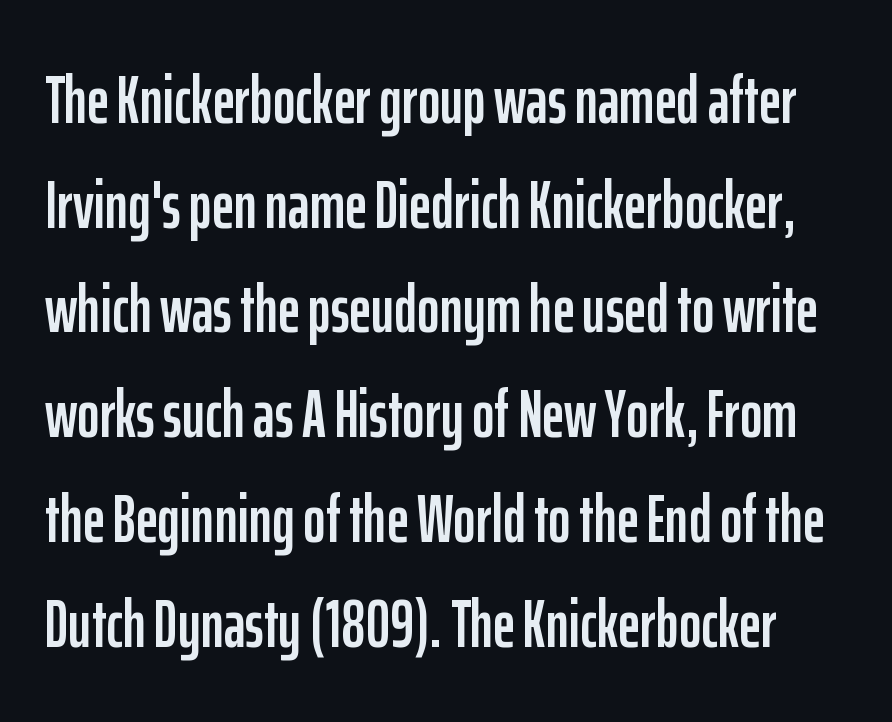
{"serif": "no", "italic": "no", "width": "condensed", "stroke_contrast": "low", "x_height": "medium", "monospaced": "no", "underline": "no", "line_spacing": "normal", "line_spacing_ratio": 1.54, "letter_spacing": "normal", "letter_spacing_em": 0.0, "glyph_px": 68}
